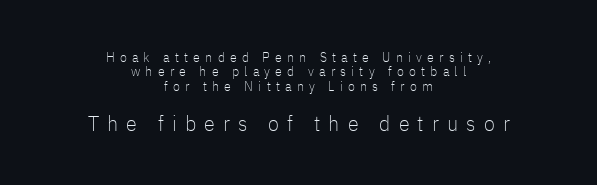
The type sits square on the baseline with zero lean. If you measured baseline to baseline, you'd find a short distance. The weight would be labelled regular, book, light, or lighter still. One-word summary of the alignment: center.
